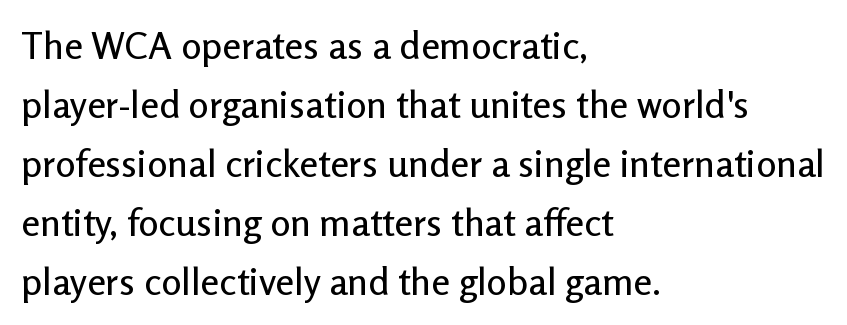
Posture: upright roman. Look at the tracking — it's just the regular setting, nothing added. A typesetter would call this leading conventional body-copy spacing. The passage shown is typed in a proportional face where columns would drift.
